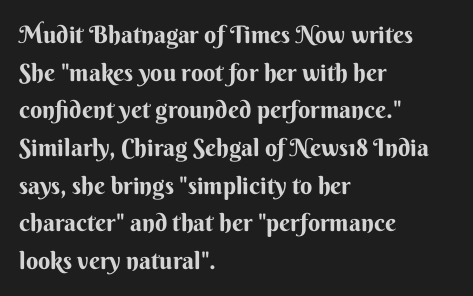
Q: Is the text italic (slanted)? A: No, it is upright.
Q: Is the text underlined? A: No.
Q: How is the paragraph aligned? A: Left-aligned.
Q: Is the spacing between letters normal or unusually wide? A: Normal.
Q: Is the spacing between lines tight, normal or loose? A: Normal.
